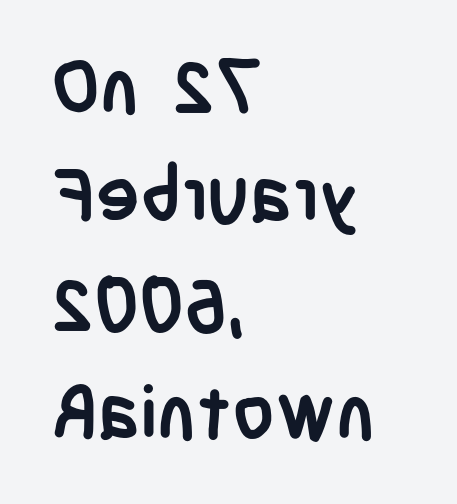
{"serif": "no", "italic": "no", "bold": "yes", "weight": "semibold", "width": "condensed", "stroke_contrast": "low", "x_height": "large", "monospaced": "no", "underline": "no", "align": "left", "line_spacing": "normal", "line_spacing_ratio": 1.47, "letter_spacing": "normal", "letter_spacing_em": 0.0, "glyph_px": 74}
